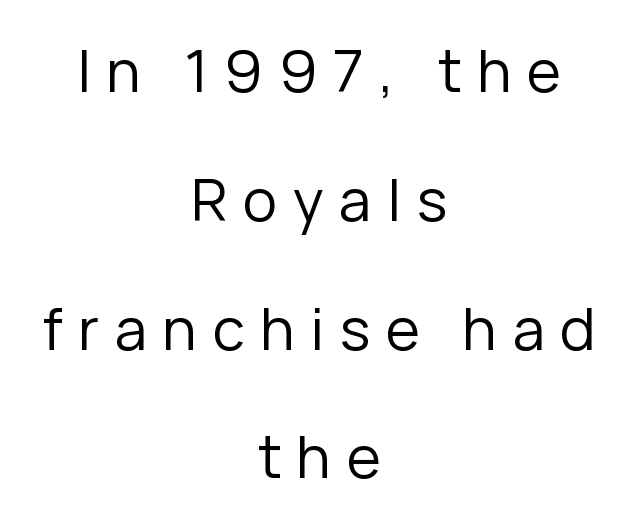
Q: Is the text bold? A: No.
Q: Is the text italic (slanted)? A: No, it is upright.
Q: Is the typeface a serif or a sans-serif typeface? A: Sans-serif.
Q: Is the text underlined? A: No.
Q: How is the paragraph aligned? A: Centered.
Q: Is the spacing between letters normal or unusually wide? A: Unusually wide.
Q: Is the spacing between lines tight, normal or loose? A: Loose.
Q: Width (condensed, normal, or wide)? A: Normal.
Q: Stroke contrast? A: Low.
Q: x-height? A: Medium.
Q: Monospaced? A: No.
